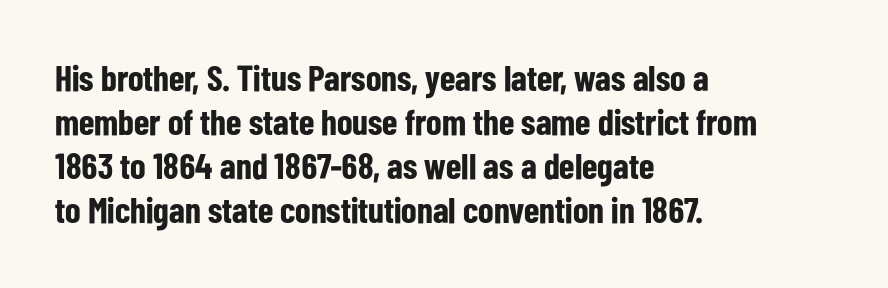
{"serif": "no", "italic": "no", "bold": "yes", "weight": "bold", "width": "condensed", "stroke_contrast": "low", "x_height": "medium", "monospaced": "no", "underline": "no", "align": "left", "line_spacing_ratio": 1.22, "letter_spacing": "normal", "letter_spacing_em": 0.0, "glyph_px": 36}
